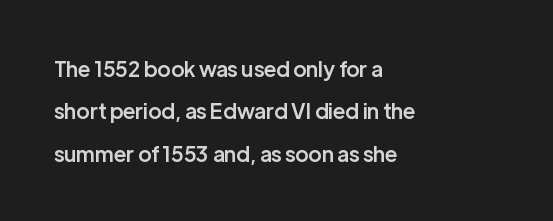
Q: Is the text bold? A: Semi-bold.
Q: Is the text italic (slanted)? A: No, it is upright.
Q: Is the text underlined? A: No.
Q: How is the paragraph aligned? A: Left-aligned.
Q: Is the spacing between letters normal or unusually wide? A: Normal.
Q: Is the spacing between lines tight, normal or loose? A: Loose.
